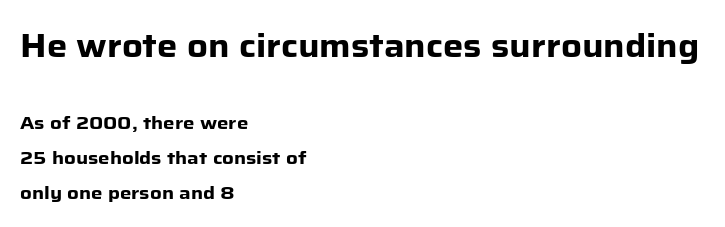
Q: Is the text bold? A: Yes.
Q: Is the text italic (slanted)? A: No, it is upright.
Q: Is the typeface a serif or a sans-serif typeface? A: Sans-serif.
Q: Is the text underlined? A: No.
Q: How is the paragraph aligned? A: Left-aligned.
Q: Is the spacing between letters normal or unusually wide? A: Normal.
Q: Is the spacing between lines tight, normal or loose? A: Loose.
Q: Which block of text is set in a larger size, the first (top) or the second (bottom)? A: The first (top) one.
Q: Width (condensed, normal, or wide)? A: Normal.
Q: Stroke contrast? A: Low.
Q: x-height? A: Medium.
Q: Monospaced? A: No.
